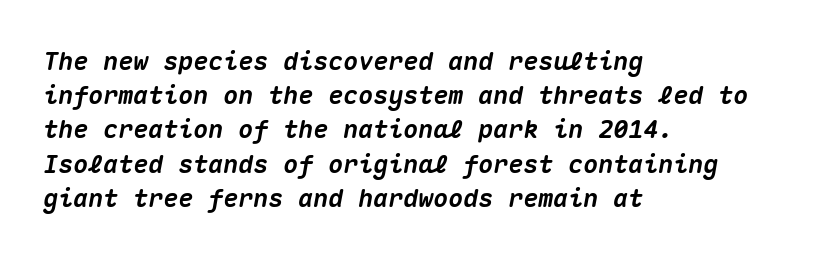
{"italic": "yes", "lean": "right", "slant_degrees": 10, "bold": "yes", "underline": "no", "align": "left", "line_spacing": "normal", "line_spacing_ratio": 1.37, "letter_spacing": "normal", "letter_spacing_em": 0.0, "glyph_px": 25}
